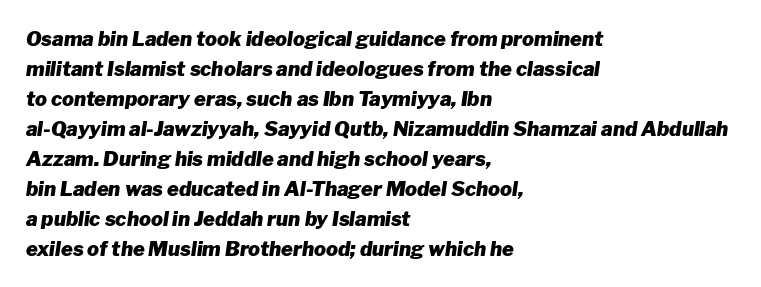
The image shows 20 px bold type, italic (leaning right); set left-aligned, normal line spacing (1.5x), normal letter spacing, not underlined.
